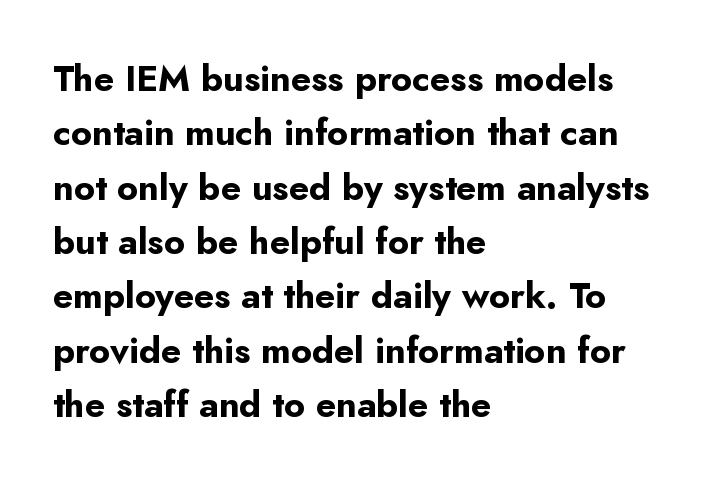
Normally led — the rows are evenly, conventionally spaced. The characters display no serif detailing; their extremities are plain. Every character sits straight up, as roman type does. These lines carry a lot of weight — the face is fully bold.
